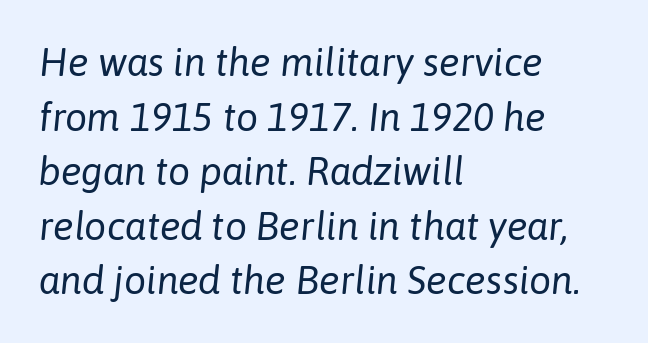
Q: Is the text bold? A: No.
Q: Is the text italic (slanted)? A: Yes, it leans right by about 6 degrees.
Q: Is the text underlined? A: No.
Q: How is the paragraph aligned? A: Left-aligned.
Q: Is the spacing between letters normal or unusually wide? A: Normal.
Q: Is the spacing between lines tight, normal or loose? A: Normal.
Q: Width (condensed, normal, or wide)? A: Normal.
Q: Stroke contrast? A: Low.
Q: x-height? A: Medium.
Q: Monospaced? A: No.
